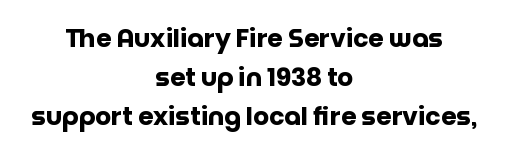
{"italic": "no", "bold": "yes", "underline": "no", "align": "center", "line_spacing": "normal", "line_spacing_ratio": 1.56, "letter_spacing": "normal", "letter_spacing_em": 0.0, "glyph_px": 25}
